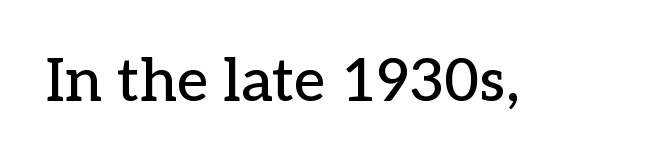
{"serif": "yes", "italic": "no", "width": "normal", "stroke_contrast": "low", "x_height": "medium", "monospaced": "no", "underline": "no", "letter_spacing": "normal", "letter_spacing_em": 0.0, "glyph_px": 60}
